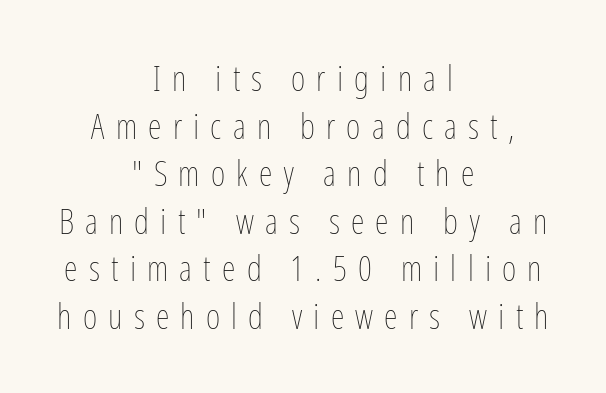
The image shows 35 px thin, condensed type, upright; set centered, normal line spacing (1.36x), unusually wide letter spacing (+0.32 em), not underlined; low stroke contrast and a medium x-height.
